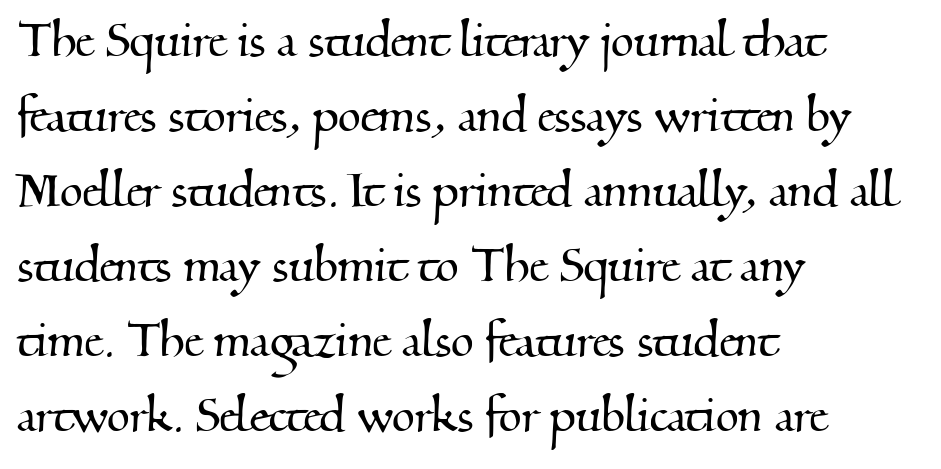
{"serif": "yes", "width": "normal", "stroke_contrast": "medium", "x_height": "small", "monospaced": "no", "underline": "no", "align": "left", "line_spacing": "normal", "line_spacing_ratio": 1.27, "letter_spacing": "normal", "letter_spacing_em": 0.0, "glyph_px": 59}
